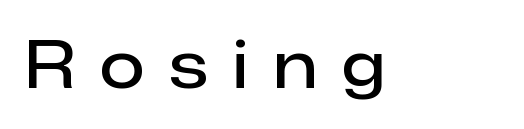
{"serif": "no", "italic": "no", "bold": "semi", "weight": "semibold", "width": "normal", "stroke_contrast": "low", "x_height": "medium", "monospaced": "no", "underline": "no", "letter_spacing": "wide", "letter_spacing_em": 0.39, "glyph_px": 65}
